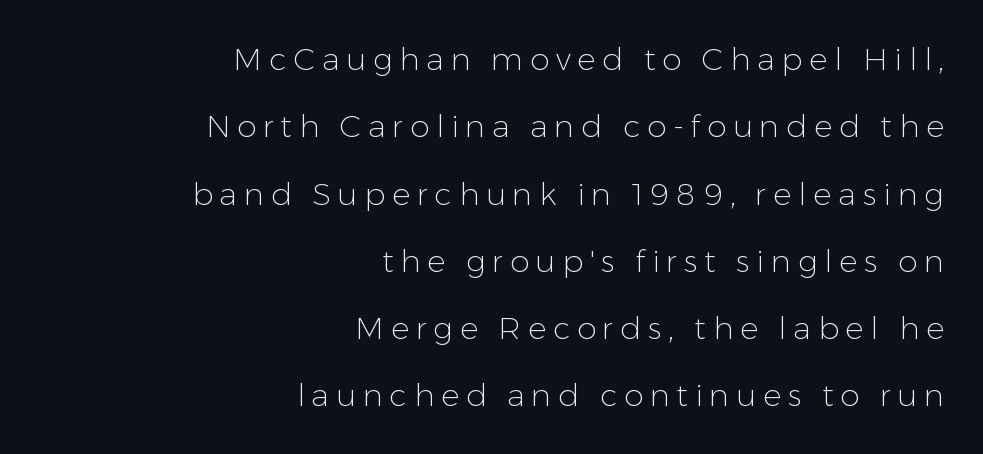
{"serif": "no", "italic": "no", "bold": "no", "weight": "light", "width": "normal", "stroke_contrast": "low", "x_height": "medium", "monospaced": "no", "underline": "no", "align": "right", "line_spacing": "loose", "line_spacing_ratio": 2.17, "letter_spacing": "wide", "letter_spacing_em": 0.22, "glyph_px": 31}
